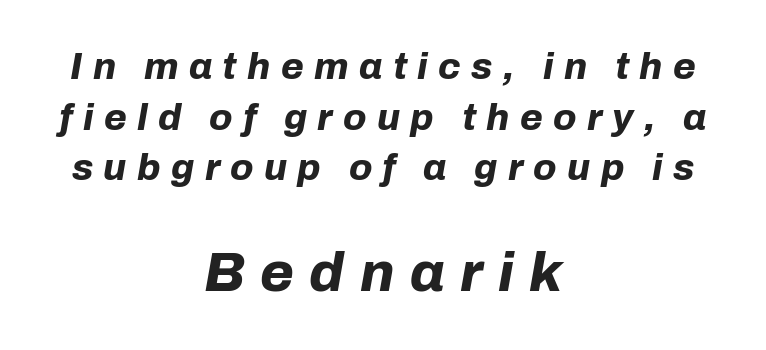
The image shows 55 px bold type, italic (leaning right); set centered, normal line spacing (1.37x), unusually wide letter spacing (+0.28 em), not underlined; the second (bottom) block is 1.49x larger; low stroke contrast and a medium x-height.
